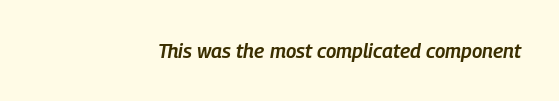
In terms of letterspacing, this is plain default setting. The face used here has a pronounced slope to its letters. Bold? Not quite — semibold, heavier than regular but stopping short. Beneath every word, the page is bare.
